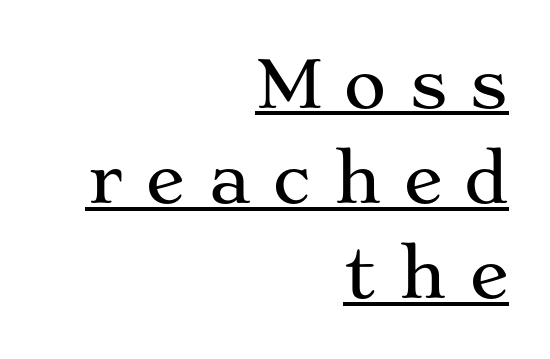
{"serif": "yes", "italic": "no", "width": "wide", "stroke_contrast": "medium", "x_height": "medium", "monospaced": "no", "underline": "yes", "align": "right", "line_spacing": "normal", "line_spacing_ratio": 1.44, "letter_spacing": "wide", "letter_spacing_em": 0.33, "glyph_px": 66}
